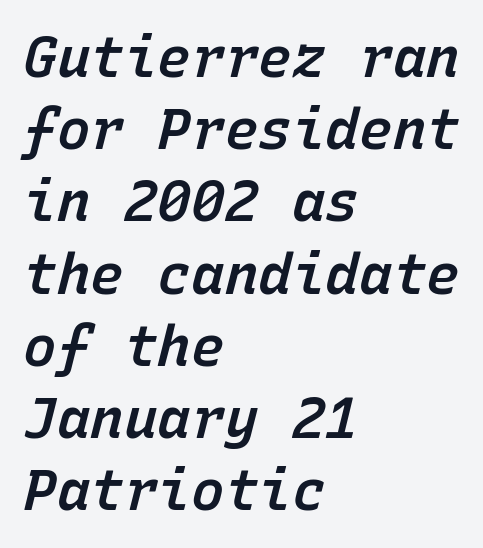
The image shows 56 px semibold type, italic (leaning right), monospaced; set left-aligned, normal line spacing (1.29x), normal letter spacing, not underlined; low stroke contrast and a medium x-height.
